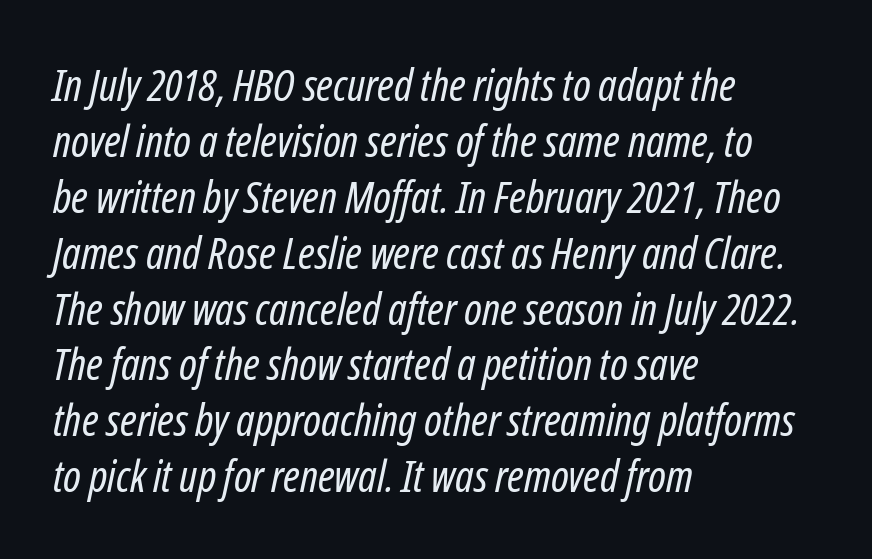
The paragraph has a hard left edge and a soft right edge. On a weight scale, this lands at 450 or below. Looking at the ascenders, they clearly lean. This rendering leaves character spacing at its baseline value. The rendering uses natural spacing where letterforms have individual widths.
